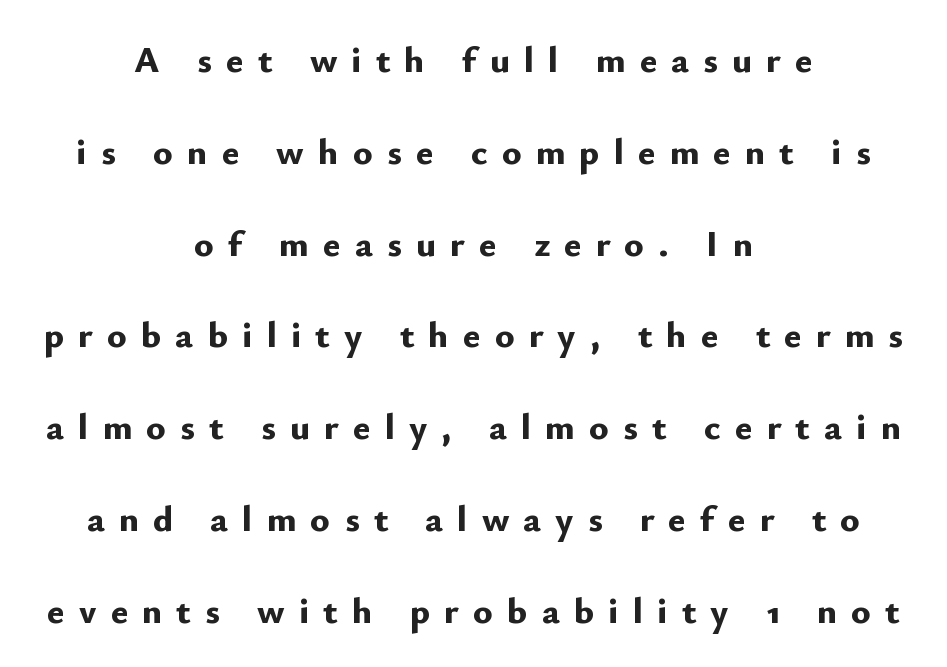
Q: Is the text bold? A: Yes.
Q: Is the text italic (slanted)? A: No, it is upright.
Q: Is the typeface a serif or a sans-serif typeface? A: Sans-serif.
Q: Is the text underlined? A: No.
Q: How is the paragraph aligned? A: Centered.
Q: Is the spacing between letters normal or unusually wide? A: Unusually wide.
Q: Is the spacing between lines tight, normal or loose? A: Loose.
Q: Width (condensed, normal, or wide)? A: Normal.
Q: Stroke contrast? A: Low.
Q: x-height? A: Small.
Q: Monospaced? A: No.
